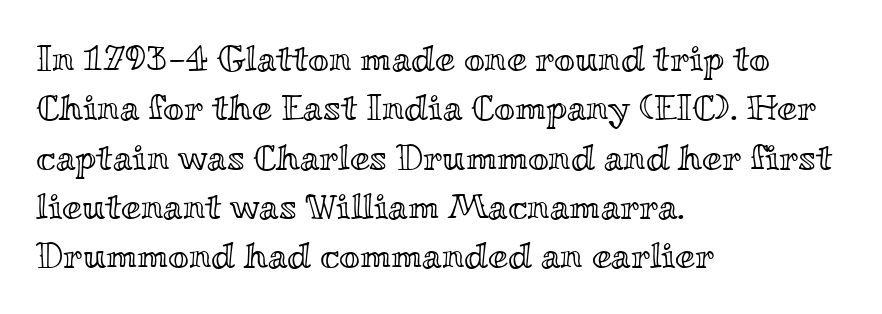
The image shows 36 px wide type, upright; set left-aligned, normal line spacing (1.37x), normal letter spacing, not underlined; a small x-height.
